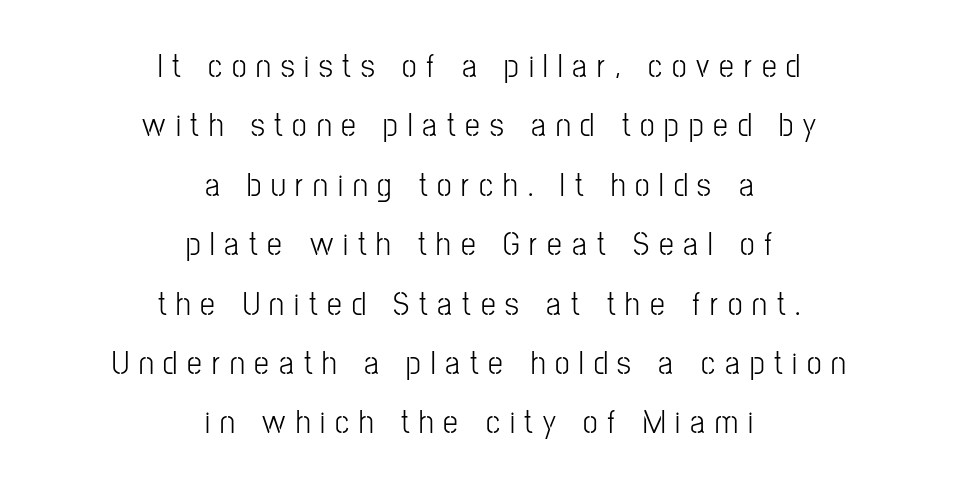
A roman cut, with each character standing at attention. Words appear elongated and porous because spacing is wide. Has an underline been added? It has not. Which margin do the lines hug? Neither — every line sits in the middle. These lines are composed in type without serifs.
